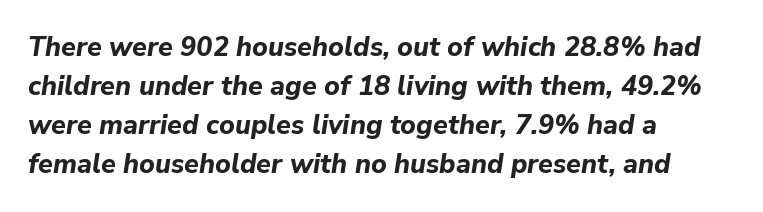
Q: Is the text bold? A: Yes.
Q: Is the text italic (slanted)? A: Yes, it leans right by about 9 degrees.
Q: Is the text underlined? A: No.
Q: How is the paragraph aligned? A: Left-aligned.
Q: Is the spacing between letters normal or unusually wide? A: Normal.
Q: Is the spacing between lines tight, normal or loose? A: Normal.
